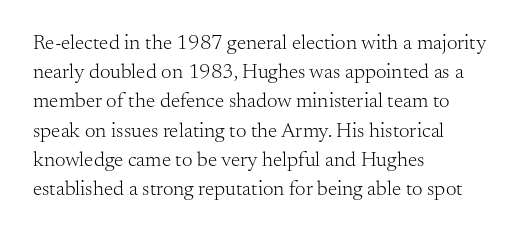
Tracking here is standard; glyphs follow each other at the usual distance. Heft: none added — not bold. These lines are set flush left with a ragged right edge. The letters stand straight up with perfectly vertical stems. Has an underline been added? It has not.
